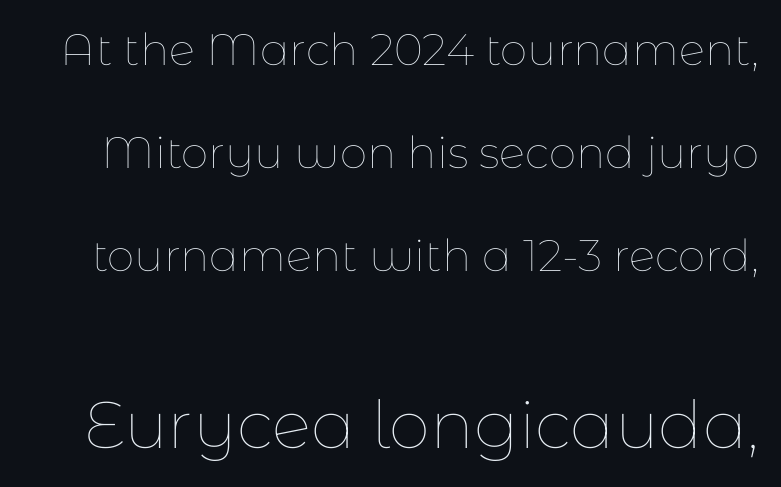
Q: Is the text bold? A: No.
Q: Is the text italic (slanted)? A: No, it is upright.
Q: Is the text underlined? A: No.
Q: Is the spacing between letters normal or unusually wide? A: Normal.
Q: Is the spacing between lines tight, normal or loose? A: Loose.
Q: Which block of text is set in a larger size, the first (top) or the second (bottom)? A: The second (bottom) one.
Q: Width (condensed, normal, or wide)? A: Normal.
Q: Stroke contrast? A: Low.
Q: x-height? A: Medium.
Q: Monospaced? A: No.
